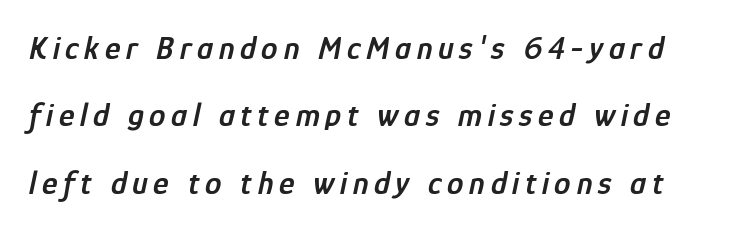
Q: Is the text bold? A: Semi-bold.
Q: Is the text italic (slanted)? A: Yes, it leans right by about 12 degrees.
Q: Is the text underlined? A: No.
Q: Is the spacing between lines tight, normal or loose? A: Loose.
Q: Width (condensed, normal, or wide)? A: Condensed.
Q: Stroke contrast? A: Low.
Q: x-height? A: Medium.
Q: Monospaced? A: No.
